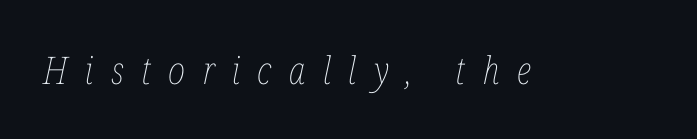
{"italic": "yes", "lean": "right", "slant_degrees": 12, "bold": "no", "weight": "thin", "width": "condensed", "stroke_contrast": "low", "x_height": "medium", "monospaced": "no", "underline": "no", "letter_spacing": "wide", "letter_spacing_em": 0.46, "glyph_px": 38}
